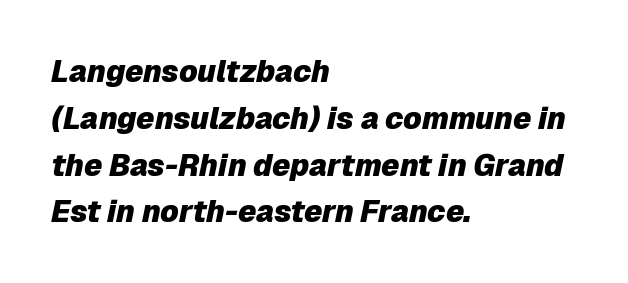
Look at the stroke-to-counter ratio: heavy, a bold. The space between consecutive lines is moderate. One-word summary of the alignment: left. The passage shown is typed in a proportional face where columns would drift. Honestly, there is no underline to notice here at all. This rendering leaves character spacing at its baseline value.
